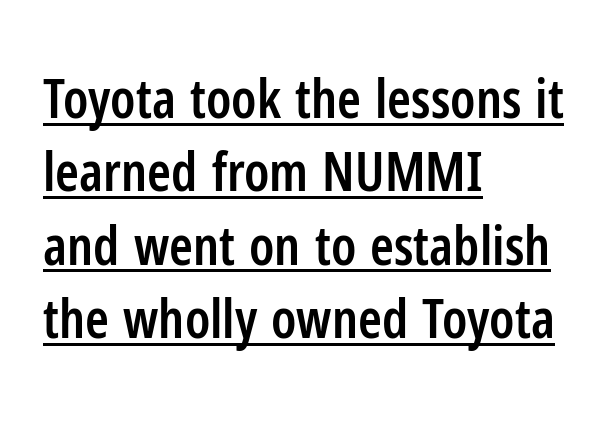
{"serif": "no", "italic": "no", "bold": "semi", "weight": "semibold", "width": "condensed", "stroke_contrast": "low", "x_height": "medium", "monospaced": "no", "underline": "yes", "align": "left", "line_spacing": "normal", "line_spacing_ratio": 1.36, "letter_spacing": "normal", "letter_spacing_em": 0.0, "glyph_px": 54}
